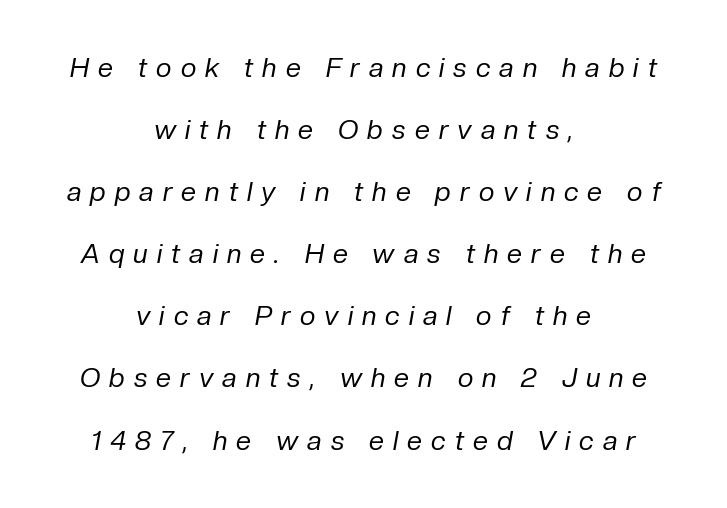
Q: Is the text bold? A: No.
Q: Is the text italic (slanted)? A: Yes, it leans right by about 10 degrees.
Q: Is the text underlined? A: No.
Q: How is the paragraph aligned? A: Centered.
Q: Is the spacing between letters normal or unusually wide? A: Unusually wide.
Q: Is the spacing between lines tight, normal or loose? A: Loose.
